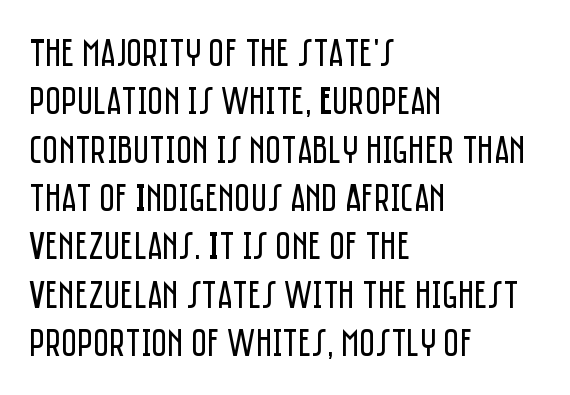
{"serif": "no", "italic": "no", "bold": "no", "weight": "regular", "width": "condensed", "stroke_contrast": "low", "x_height": "large", "monospaced": "no", "underline": "no", "align": "left", "line_spacing_ratio": 1.24, "letter_spacing": "normal", "letter_spacing_em": 0.0, "glyph_px": 39}
